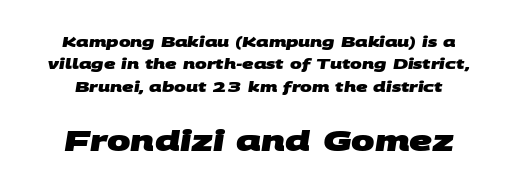
In terms of leading, this rendering sits right in the middle. The following chunk of copy outweighs the initial chunk in type size. The string is rendered with underlining switched off. Type style note: lacks serifs. The passage shown has conventional tracking throughout. The typesetting leans heavy: a genuine bold.
